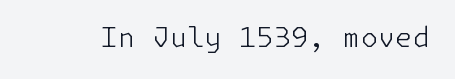
The typography opts for an upright posture over an oblique one. There is no visible air inserted between adjacent glyphs. Grotesque or geometric, the face here clearly has no serifs. Each stroke keeps to a modest, everyday thickness or less.
